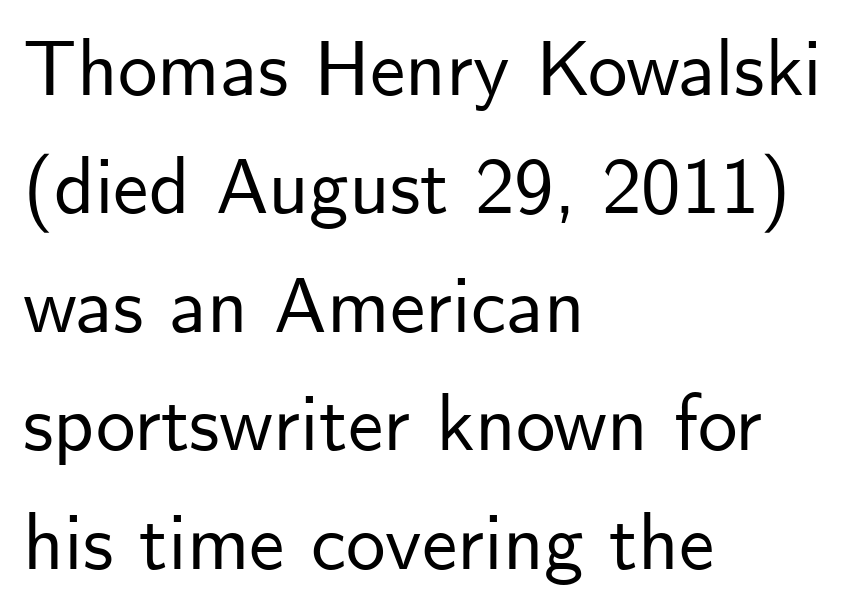
{"serif": "no", "italic": "no", "width": "normal", "stroke_contrast": "low", "x_height": "small", "monospaced": "no", "underline": "no", "align": "left", "line_spacing": "normal", "line_spacing_ratio": 1.5, "letter_spacing": "normal", "letter_spacing_em": 0.0, "glyph_px": 79}
